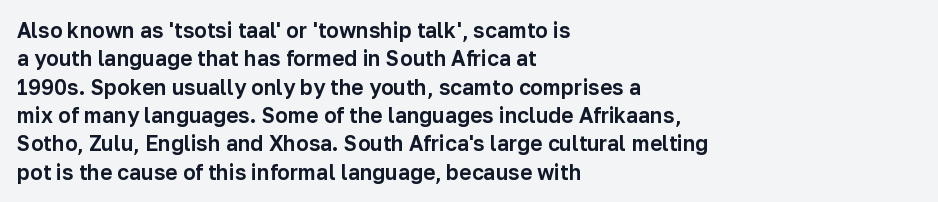
Posture: upright roman. The foot of each line stays bare and open. The passage shown stacks its lines at a standard gap. Alignment: flush left. The horizontal fit of the characters is conventional and even.
